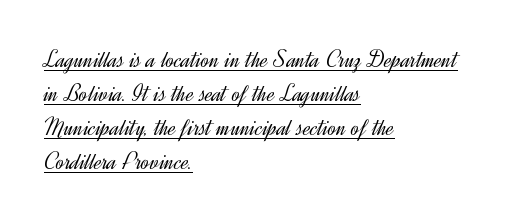
Q: Is the text bold? A: No.
Q: Is the text italic (slanted)? A: Yes.
Q: Is the text underlined? A: Yes.
Q: How is the paragraph aligned? A: Left-aligned.
Q: Is the spacing between letters normal or unusually wide? A: Normal.
Q: Is the spacing between lines tight, normal or loose? A: Normal.
